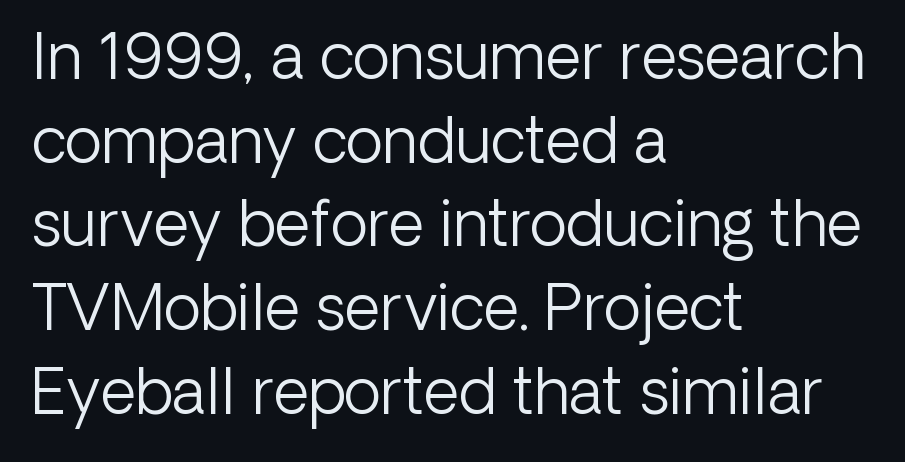
Q: Is the text bold? A: No.
Q: Is the text italic (slanted)? A: No, it is upright.
Q: Is the typeface a serif or a sans-serif typeface? A: Sans-serif.
Q: Is the text underlined? A: No.
Q: How is the paragraph aligned? A: Left-aligned.
Q: Is the spacing between letters normal or unusually wide? A: Normal.
Q: Is the spacing between lines tight, normal or loose? A: Normal.
Q: Width (condensed, normal, or wide)? A: Normal.
Q: Stroke contrast? A: Low.
Q: x-height? A: Medium.
Q: Monospaced? A: No.
